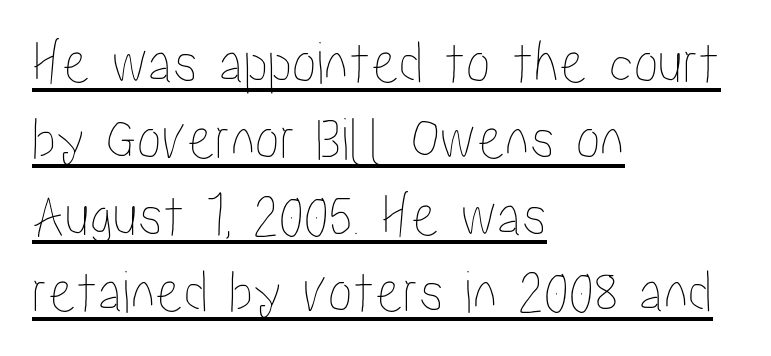
This rendering features underlined lettering. Characters remain perfectly vertical along every line. Alignment: flush left. Nothing unusual about the tracking: characters are spaced as the font intends.
